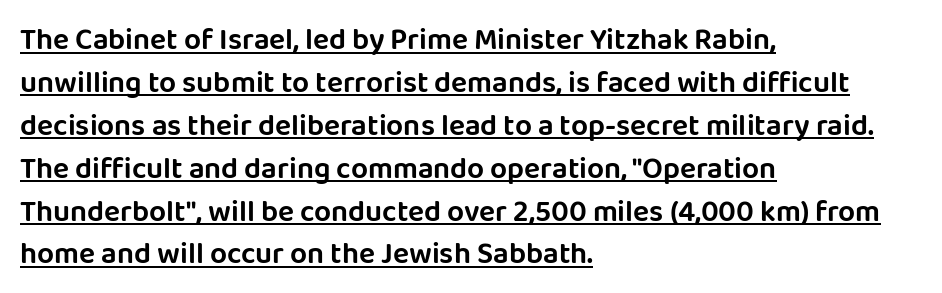
Q: Is the text italic (slanted)? A: No, it is upright.
Q: Is the typeface a serif or a sans-serif typeface? A: Sans-serif.
Q: Is the text underlined? A: Yes.
Q: How is the paragraph aligned? A: Left-aligned.
Q: Is the spacing between letters normal or unusually wide? A: Normal.
Q: Is the spacing between lines tight, normal or loose? A: Normal.
Q: Width (condensed, normal, or wide)? A: Normal.
Q: Stroke contrast? A: Low.
Q: x-height? A: Large.
Q: Monospaced? A: No.
